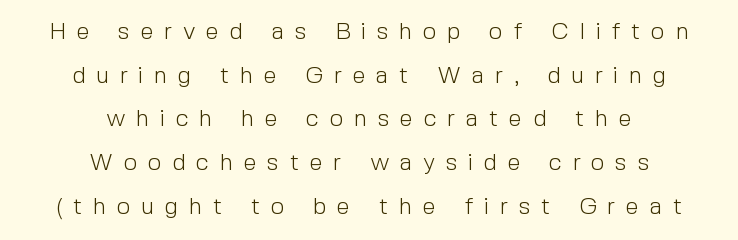
{"italic": "no", "bold": "no", "underline": "no", "align": "center", "line_spacing_ratio": 1.82, "letter_spacing": "wide", "letter_spacing_em": 0.44, "glyph_px": 24}
